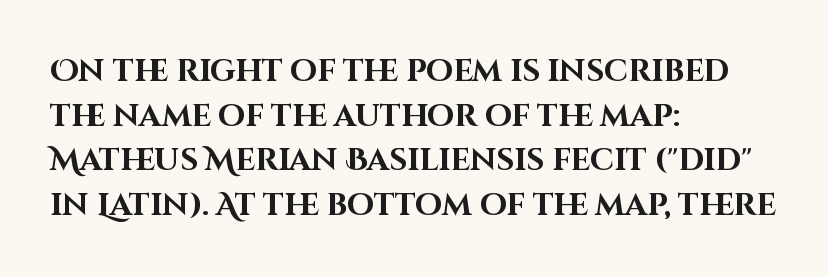
{"serif": "no", "italic": "no", "bold": "yes", "weight": "bold", "width": "normal", "stroke_contrast": "high", "x_height": "large", "monospaced": "no", "underline": "no", "align": "left", "line_spacing": "normal", "line_spacing_ratio": 1.44, "letter_spacing": "normal", "letter_spacing_em": 0.0, "glyph_px": 31}
